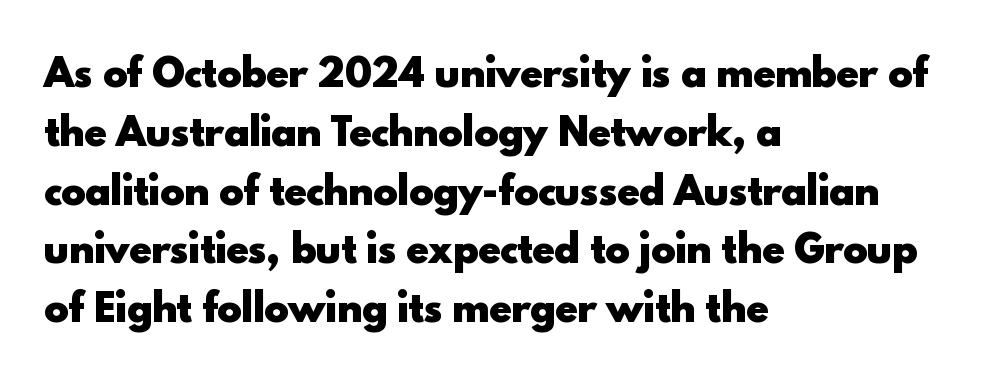
The image shows 37 px heavy sans-serif type, upright; set left-aligned, normal line spacing (1.59x), normal letter spacing, not underlined; a small x-height.
